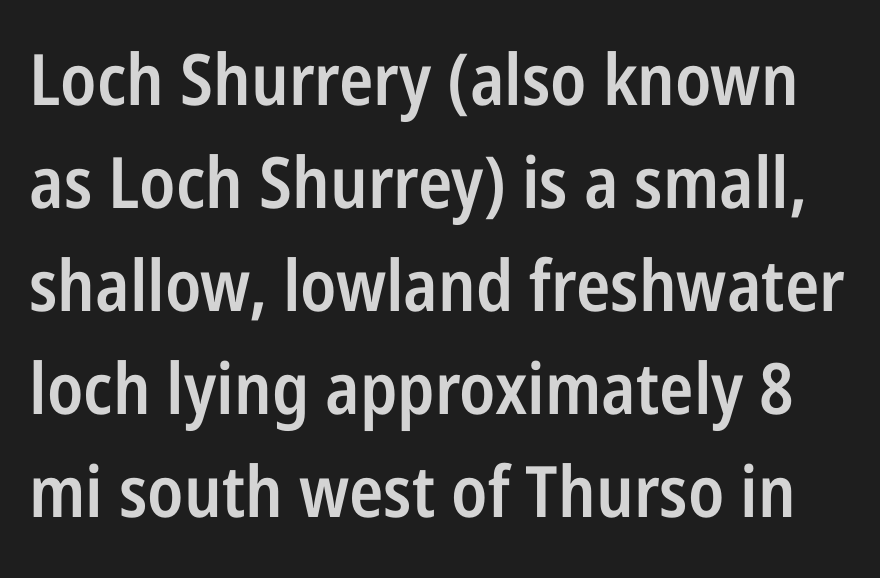
{"serif": "no", "italic": "no", "bold": "semi", "weight": "semibold", "width": "condensed", "stroke_contrast": "low", "x_height": "medium", "monospaced": "no", "underline": "no", "line_spacing": "normal", "line_spacing_ratio": 1.45, "letter_spacing": "normal", "letter_spacing_em": 0.0, "glyph_px": 71}
